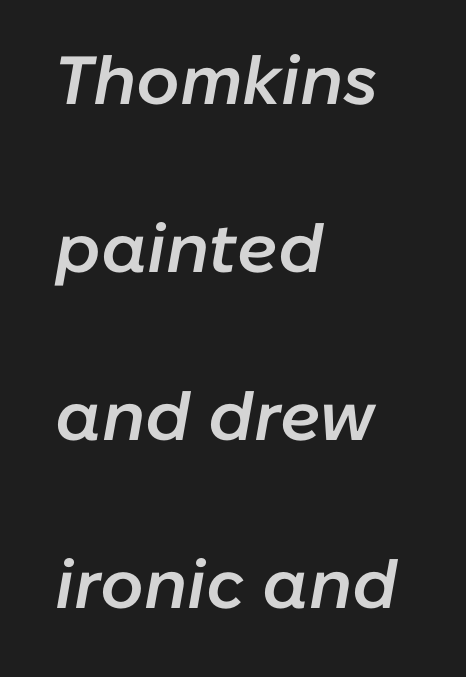
{"italic": "yes", "lean": "right", "slant_degrees": 10, "bold": "semi", "weight": "semibold", "width": "normal", "stroke_contrast": "low", "x_height": "medium", "monospaced": "no", "underline": "no", "align": "left", "line_spacing": "loose", "line_spacing_ratio": 2.47, "letter_spacing": "normal", "letter_spacing_em": 0.0, "glyph_px": 68}
